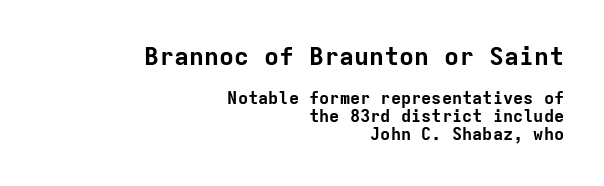
This sample is right-justified, so line beginnings fall wherever the words allow. Whoever set this made the first block the dominant, larger element. The passage shown has conventional tracking throughout. The passage shown stacks its lines with hardly any gap. Anything drawn beneath the words? Only blank space.
